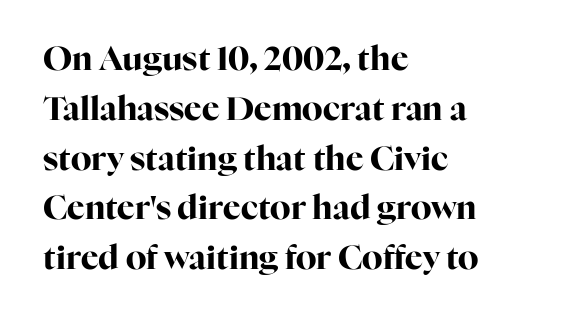
{"serif": "yes", "italic": "no", "bold": "yes", "weight": "bold", "width": "normal", "stroke_contrast": "high", "x_height": "medium", "monospaced": "no", "underline": "no", "align": "left", "line_spacing": "normal", "line_spacing_ratio": 1.51, "letter_spacing": "normal", "letter_spacing_em": 0.0, "glyph_px": 33}
